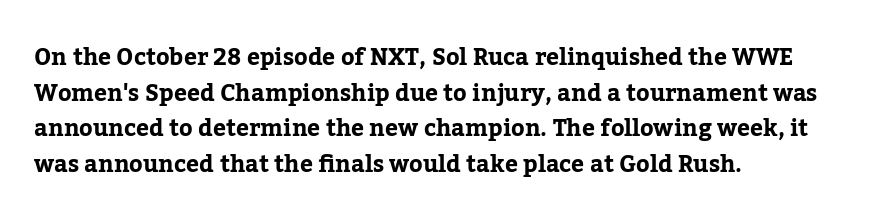
The image shows 23 px bold type, upright; set left-aligned, normal line spacing (1.55x), normal letter spacing, not underlined.
